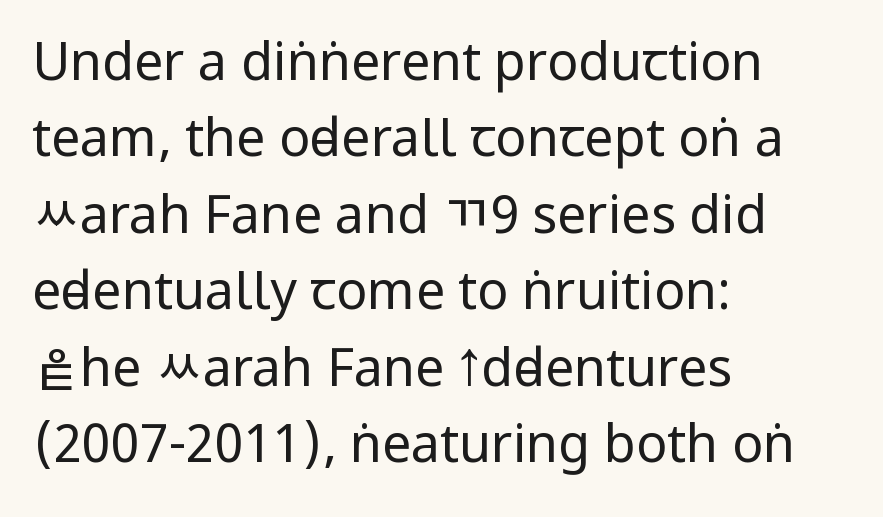
Q: Is the text bold? A: No.
Q: Is the text italic (slanted)? A: No, it is upright.
Q: Is the typeface a serif or a sans-serif typeface? A: Sans-serif.
Q: Is the text underlined? A: No.
Q: How is the paragraph aligned? A: Left-aligned.
Q: Is the spacing between letters normal or unusually wide? A: Normal.
Q: Is the spacing between lines tight, normal or loose? A: Normal.
Q: Width (condensed, normal, or wide)? A: Condensed.
Q: Stroke contrast? A: Low.
Q: x-height? A: Large.
Q: Monospaced? A: No.
